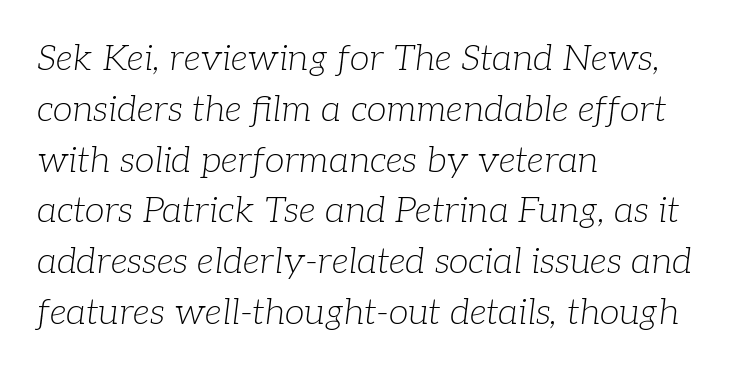
{"serif": "yes", "italic": "yes", "lean": "right", "slant_degrees": 7, "bold": "no", "weight": "light", "width": "normal", "stroke_contrast": "low", "x_height": "medium", "monospaced": "no", "underline": "no", "align": "left", "line_spacing": "normal", "line_spacing_ratio": 1.41, "letter_spacing": "normal", "letter_spacing_em": 0.0, "glyph_px": 36}
